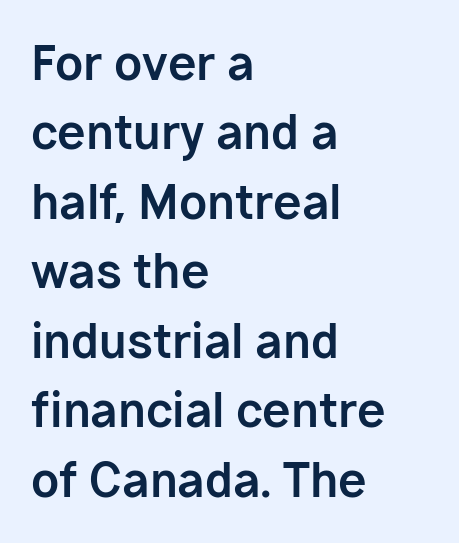
Q: Is the text bold? A: Yes.
Q: Is the text italic (slanted)? A: No, it is upright.
Q: Is the typeface a serif or a sans-serif typeface? A: Sans-serif.
Q: Is the text underlined? A: No.
Q: How is the paragraph aligned? A: Left-aligned.
Q: Is the spacing between letters normal or unusually wide? A: Normal.
Q: Is the spacing between lines tight, normal or loose? A: Normal.
Q: Width (condensed, normal, or wide)? A: Normal.
Q: Stroke contrast? A: Low.
Q: x-height? A: Medium.
Q: Monospaced? A: No.
